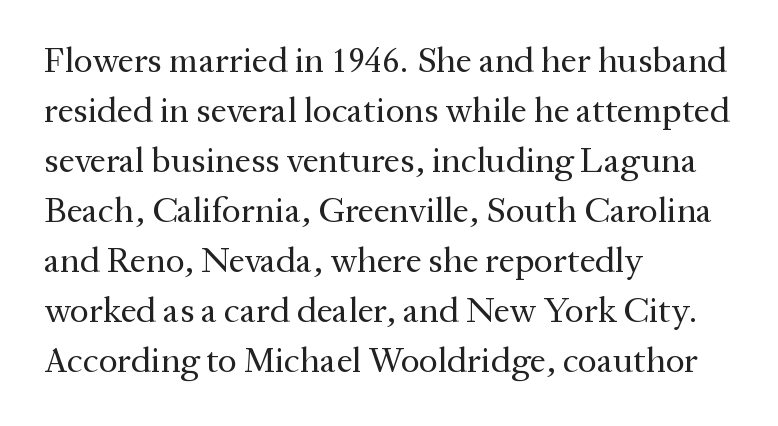
The face used here is seriffed, in the tradition of book romans. Compared with typical paragraphs, the rows here are spaced about the same. Observe the ordinary spacing: letters are neighbours, not strangers. Reading down the block, your eye returns to a fixed left position each line. Heaviness? Minimal to ordinary, like unemphasized prose.
